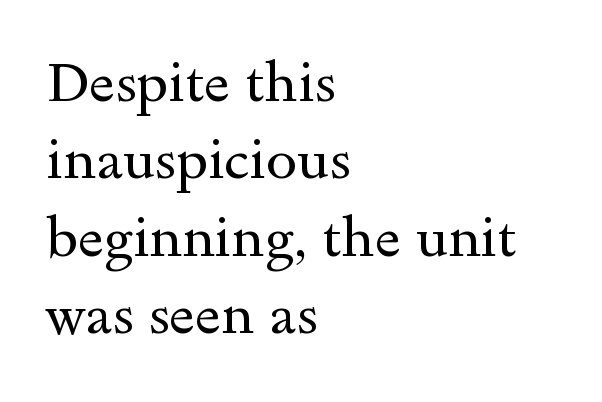
{"serif": "yes", "italic": "no", "bold": "no", "weight": "regular", "width": "wide", "x_height": "small", "monospaced": "no", "underline": "no", "align": "left", "line_spacing": "normal", "line_spacing_ratio": 1.38, "letter_spacing": "normal", "letter_spacing_em": 0.0, "glyph_px": 56}
